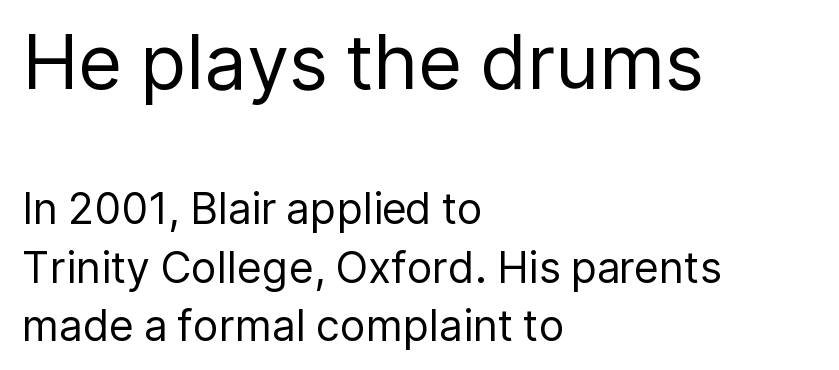
Q: Is the text bold? A: No.
Q: Is the text italic (slanted)? A: No, it is upright.
Q: Is the typeface a serif or a sans-serif typeface? A: Sans-serif.
Q: Is the text underlined? A: No.
Q: How is the paragraph aligned? A: Left-aligned.
Q: Is the spacing between letters normal or unusually wide? A: Normal.
Q: Is the spacing between lines tight, normal or loose? A: Normal.
Q: Which block of text is set in a larger size, the first (top) or the second (bottom)? A: The first (top) one.
Q: Width (condensed, normal, or wide)? A: Normal.
Q: Stroke contrast? A: Low.
Q: x-height? A: Medium.
Q: Monospaced? A: No.
